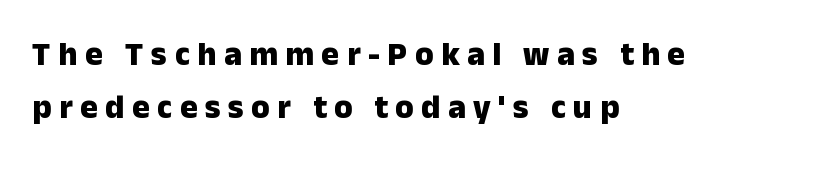
{"serif": "no", "italic": "no", "bold": "yes", "weight": "heavy", "width": "normal", "stroke_contrast": "low", "x_height": "medium", "monospaced": "no", "underline": "no", "align": "left", "line_spacing": "normal", "line_spacing_ratio": 1.61, "letter_spacing": "wide", "letter_spacing_em": 0.23, "glyph_px": 33}
